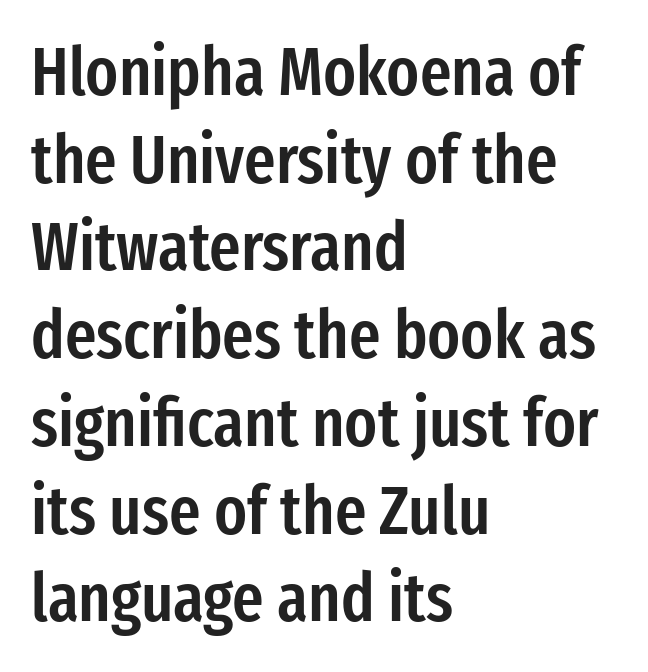
Beneath every word, the page is bare. The passage shown has conventional tracking throughout. Typographically, this falls in the sans-serif category. Honestly, the row spacing looks completely unremarkable. Summary of weight: moderately heavy, a semibold. One-word summary of the alignment: left.
